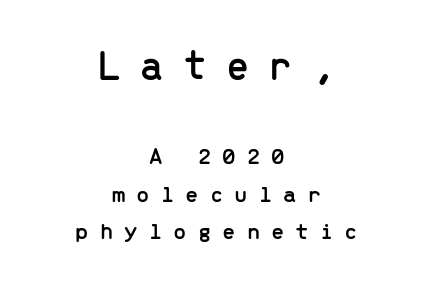
The characters display no serif detailing; their extremities are plain. You could only call the tracking loose — the letters float apart. If you folded the block vertically in half, each line would mirror itself in length. Whoever set this chose a conventional vertical rhythm. This rendering features lettering with no underline.
